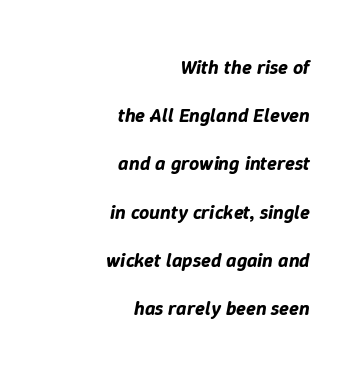
Q: Is the text italic (slanted)? A: Yes, it leans right by about 9 degrees.
Q: Is the text underlined? A: No.
Q: How is the paragraph aligned? A: Right-aligned.
Q: Is the spacing between letters normal or unusually wide? A: Normal.
Q: Is the spacing between lines tight, normal or loose? A: Loose.
